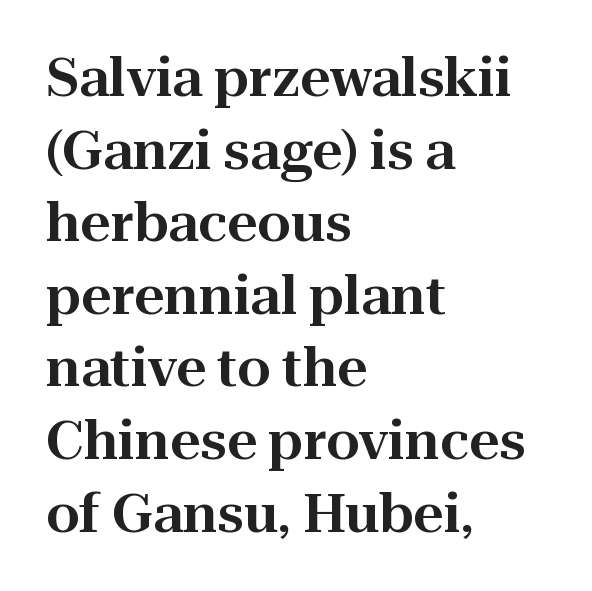
The image shows 53 px serif type, upright; set left-aligned, normal line spacing (1.37x), normal letter spacing, not underlined; high stroke contrast and a medium x-height.
